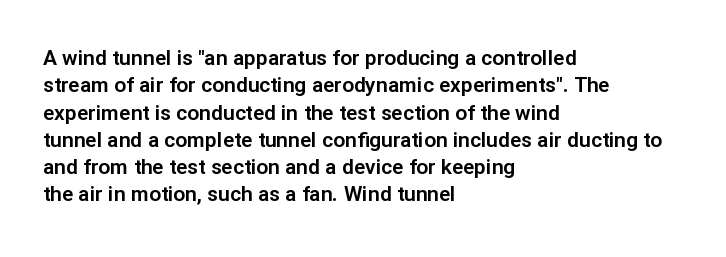
{"italic": "no", "underline": "no", "align": "left", "line_spacing": "normal", "line_spacing_ratio": 1.3, "letter_spacing": "normal", "letter_spacing_em": 0.0, "glyph_px": 21}
